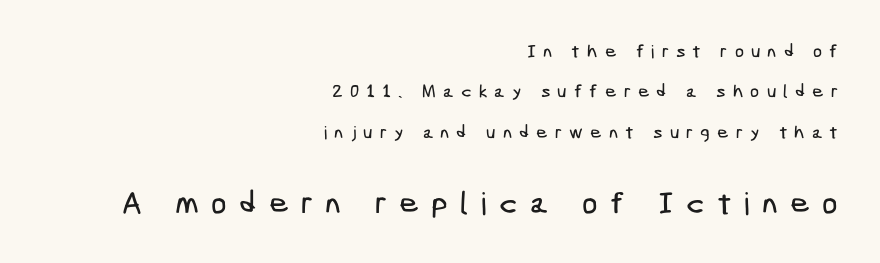
You can tell from the bare stems that sans-serif type was used. Every row of glyphs terminates at an identical x-position on the right. The rendering inserts visible extra space after every character. In terms of leading, this rendering errs on the spacious side.
